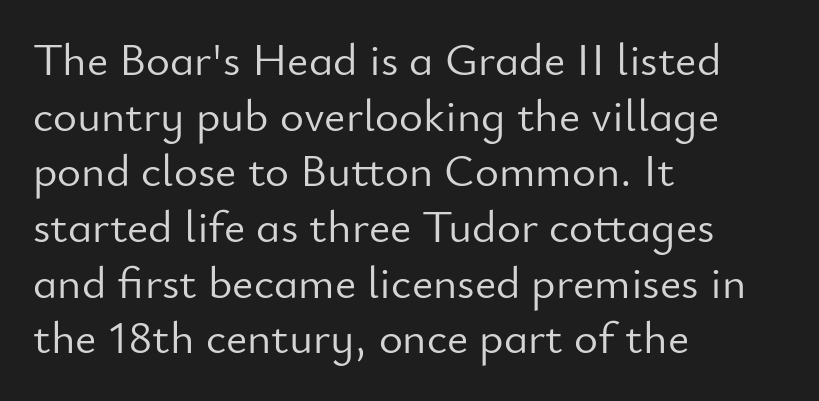
These lines stack with their left ends in a neat column. Has an underline been added? It has not. Compared with typical body copy, the letter spacing here is the same. No italicization has been applied; the sample stays upright. Weight: regular or lighter.
